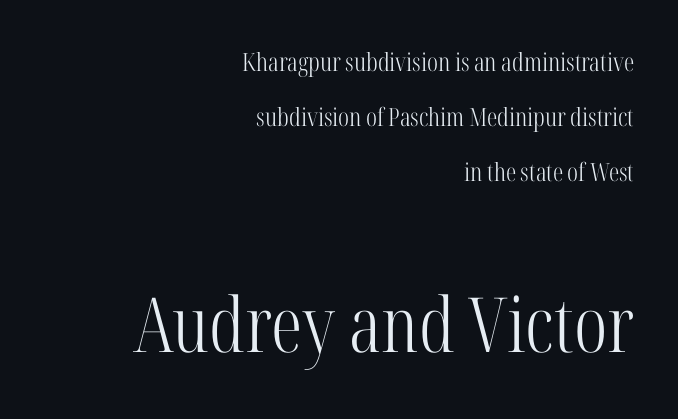
Check where the strokes stop: tiny serifs finish them off. Does the copy run flush right? Yes — the right margin is perfectly even. Is the stroke heavy? The answer is a plain regular-or-lighter. This rendering leaves character spacing at its baseline value.
